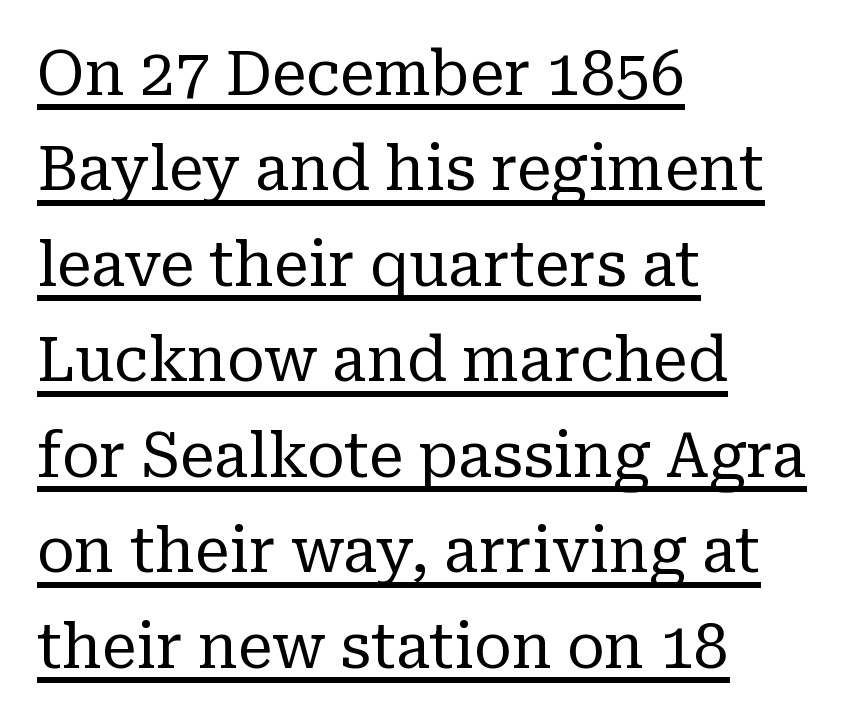
{"serif": "yes", "italic": "no", "bold": "no", "weight": "regular", "width": "normal", "stroke_contrast": "low", "x_height": "medium", "monospaced": "no", "underline": "yes", "align": "left", "line_spacing": "normal", "line_spacing_ratio": 1.54, "letter_spacing": "normal", "letter_spacing_em": 0.0, "glyph_px": 62}
